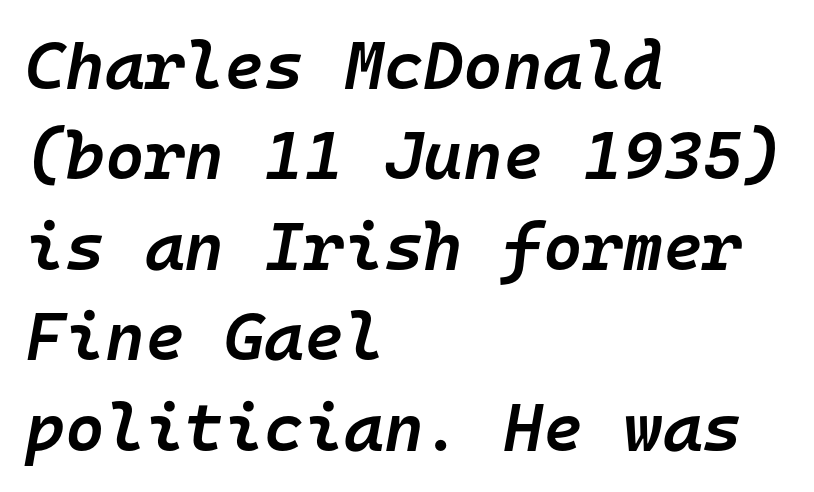
Q: Is the text bold? A: Semi-bold.
Q: Is the text italic (slanted)? A: Yes, it leans right by about 10 degrees.
Q: Is the text underlined? A: No.
Q: How is the paragraph aligned? A: Left-aligned.
Q: Is the spacing between letters normal or unusually wide? A: Normal.
Q: Is the spacing between lines tight, normal or loose? A: Normal.
Q: Width (condensed, normal, or wide)? A: Normal.
Q: Stroke contrast? A: Low.
Q: x-height? A: Medium.
Q: Monospaced? A: Yes.
